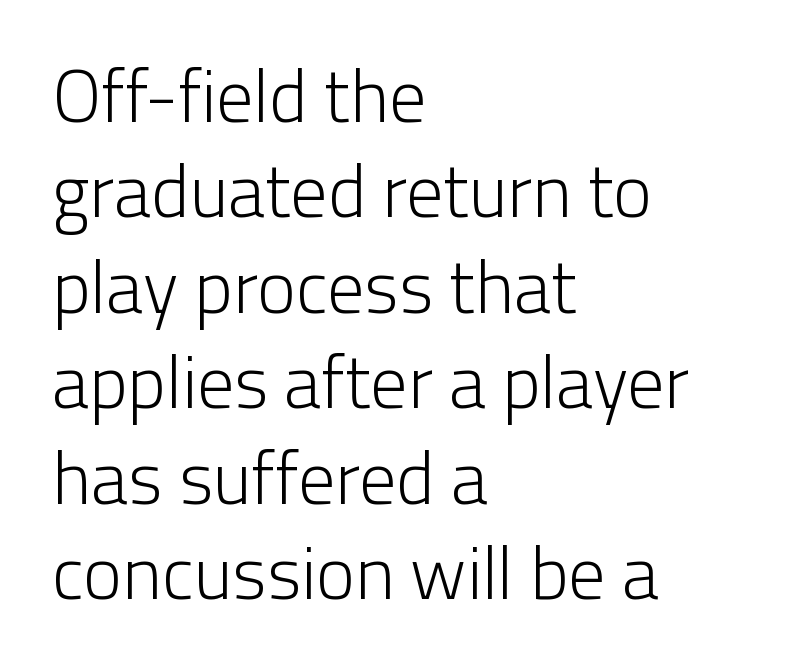
Q: Is the text bold? A: No.
Q: Is the text italic (slanted)? A: No, it is upright.
Q: Is the typeface a serif or a sans-serif typeface? A: Sans-serif.
Q: Is the text underlined? A: No.
Q: How is the paragraph aligned? A: Left-aligned.
Q: Is the spacing between letters normal or unusually wide? A: Normal.
Q: Is the spacing between lines tight, normal or loose? A: Normal.
Q: Width (condensed, normal, or wide)? A: Normal.
Q: Stroke contrast? A: Low.
Q: x-height? A: Medium.
Q: Monospaced? A: No.
